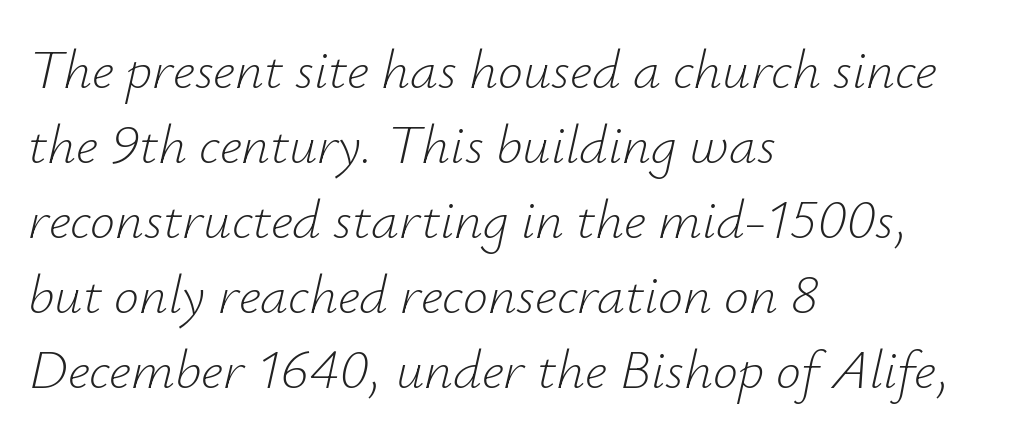
Q: Is the text bold? A: No.
Q: Is the text italic (slanted)? A: Yes, it leans right by about 12 degrees.
Q: Is the text underlined? A: No.
Q: How is the paragraph aligned? A: Left-aligned.
Q: Is the spacing between letters normal or unusually wide? A: Normal.
Q: Is the spacing between lines tight, normal or loose? A: Normal.
Q: Width (condensed, normal, or wide)? A: Normal.
Q: Stroke contrast? A: Low.
Q: x-height? A: Small.
Q: Monospaced? A: No.
